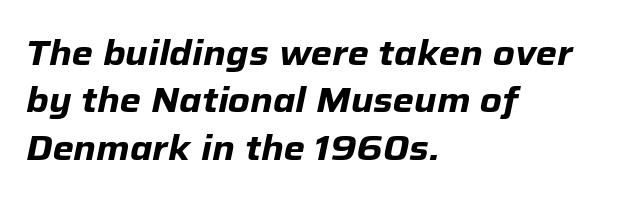
{"italic": "yes", "lean": "right", "slant_degrees": 12, "bold": "yes", "weight": "heavy", "width": "normal", "stroke_contrast": "low", "x_height": "medium", "monospaced": "no", "underline": "no", "align": "left", "line_spacing": "normal", "line_spacing_ratio": 1.39, "letter_spacing": "normal", "letter_spacing_em": 0.0, "glyph_px": 34}
